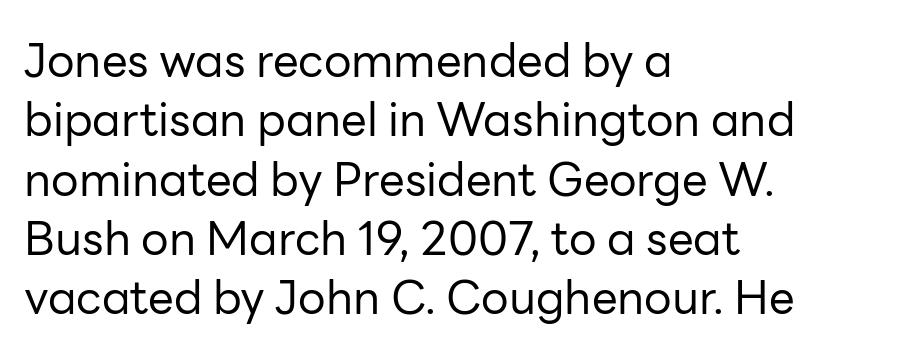
Q: Is the text bold? A: No.
Q: Is the text italic (slanted)? A: No, it is upright.
Q: Is the typeface a serif or a sans-serif typeface? A: Sans-serif.
Q: Is the text underlined? A: No.
Q: How is the paragraph aligned? A: Left-aligned.
Q: Is the spacing between letters normal or unusually wide? A: Normal.
Q: Is the spacing between lines tight, normal or loose? A: Normal.
Q: Width (condensed, normal, or wide)? A: Normal.
Q: Stroke contrast? A: Low.
Q: x-height? A: Medium.
Q: Monospaced? A: No.
